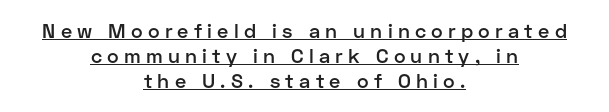
Q: Is the text bold? A: Semi-bold.
Q: Is the text italic (slanted)? A: No, it is upright.
Q: Is the text underlined? A: Yes.
Q: How is the paragraph aligned? A: Centered.
Q: Is the spacing between letters normal or unusually wide? A: Unusually wide.
Q: Is the spacing between lines tight, normal or loose? A: Normal.
